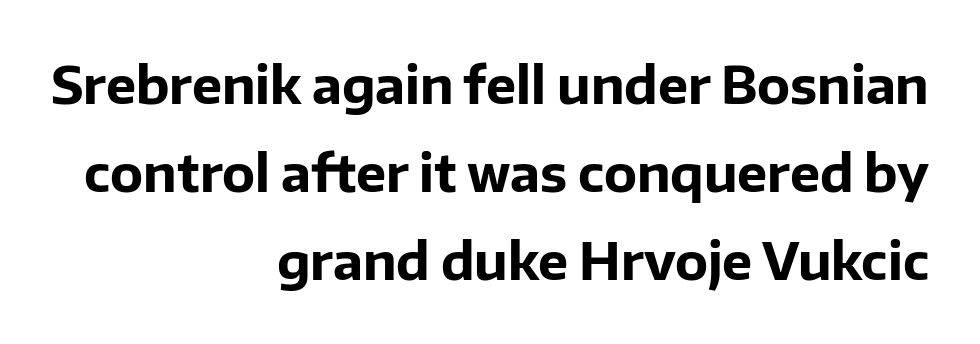
{"serif": "no", "italic": "no", "bold": "yes", "weight": "bold", "width": "normal", "stroke_contrast": "low", "x_height": "medium", "monospaced": "no", "underline": "no", "align": "right", "line_spacing_ratio": 1.73, "letter_spacing": "normal", "letter_spacing_em": 0.0, "glyph_px": 51}
